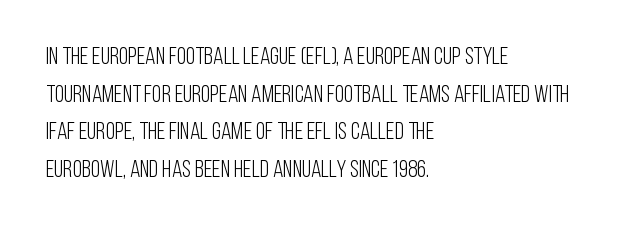
{"italic": "no", "bold": "no", "underline": "no", "align": "left", "line_spacing": "normal", "line_spacing_ratio": 1.57, "letter_spacing": "normal", "letter_spacing_em": 0.0, "glyph_px": 24}
